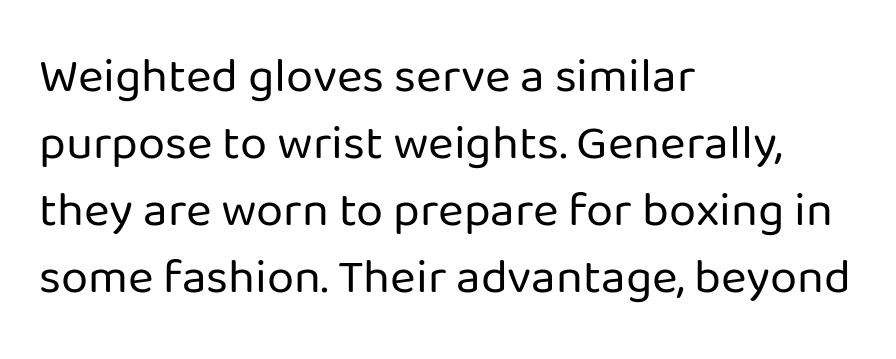
These lines are rendered in a variable-pitch font. The rows are spaced the way most documents space them. Is the letter spacing exaggerated? No — it looks like the ordinary default. The font is comparable to plain body text, perhaps lighter.
